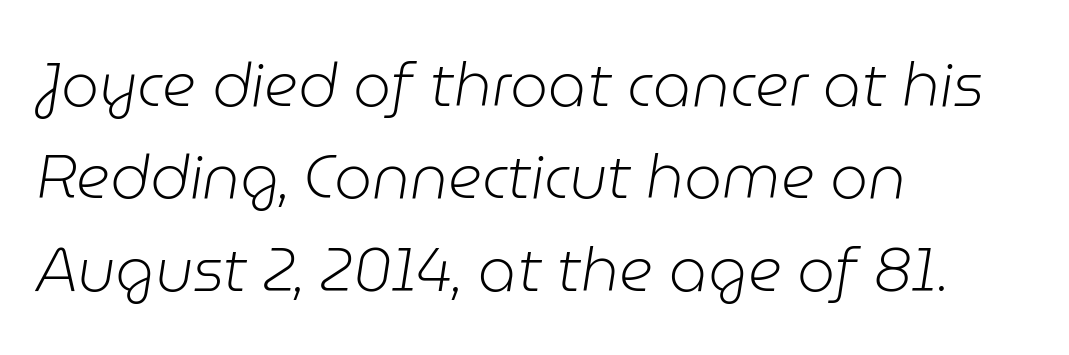
The glyphs look as if they've been sheared to an angle. No letter is thick-stroked: the sample isn't bold. Plain, unruled lines of type. The rendering uses a moderate line-height, typical for paragraphs. A typesetter would call this proportional, since set widths differ per character. The paragraph shown leans on its left margin.
